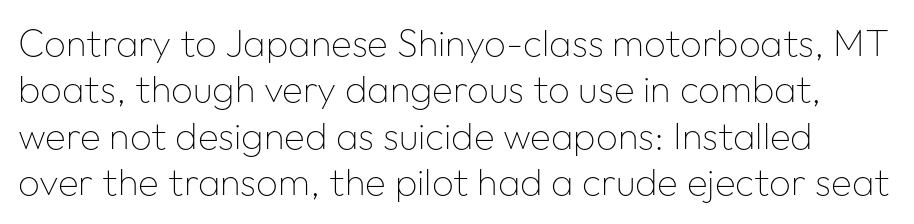
Anything drawn beneath the words? Only blank space. Short note: letters normally spaced. The font's upright variant was chosen for this text. Note the varied advance widths — an 'i' is clearly narrower than an 'm'. Compared with a typical body face, this is equally light or lighter still. To sum up the face: it is a sans, with no serifs.
